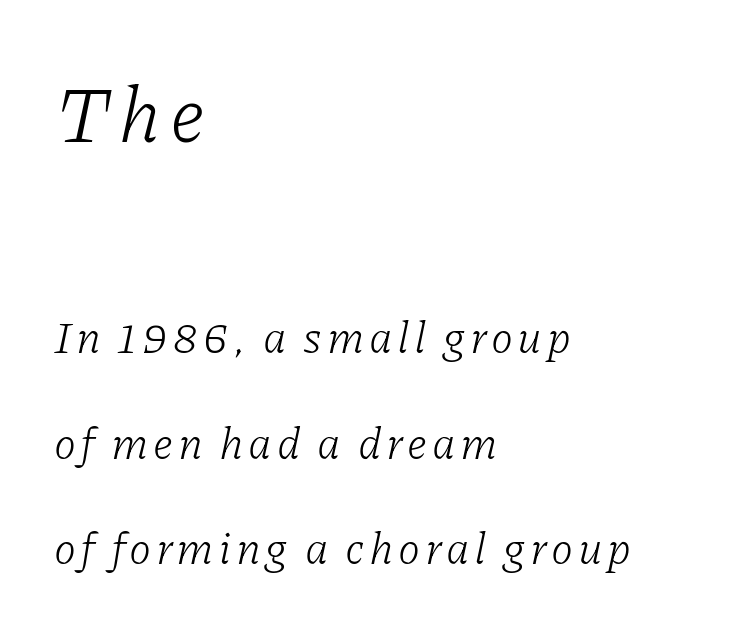
Q: Is the text bold? A: No.
Q: Is the text italic (slanted)? A: Yes, it leans right by about 11 degrees.
Q: Is the typeface a serif or a sans-serif typeface? A: Serif.
Q: Is the text underlined? A: No.
Q: How is the paragraph aligned? A: Left-aligned.
Q: Is the spacing between lines tight, normal or loose? A: Loose.
Q: Which block of text is set in a larger size, the first (top) or the second (bottom)? A: The first (top) one.
Q: Width (condensed, normal, or wide)? A: Normal.
Q: Stroke contrast? A: Low.
Q: x-height? A: Medium.
Q: Monospaced? A: No.
